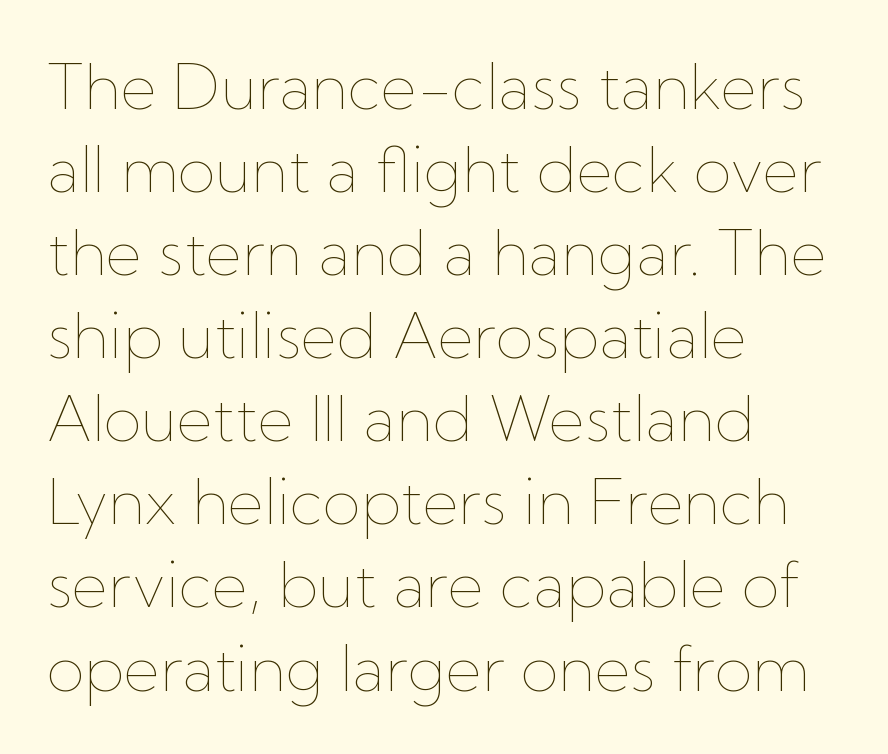
Typeset ragged right — the left edge is the straight one. Each word holds together tightly as a unit, with standard inter-letter gaps. Clear beneath every line of the passage. The characters are drawn with everyday or finer stroke widths. No italicization has been applied; the sample stays upright. These lines are rendered in a variable-pitch font.
